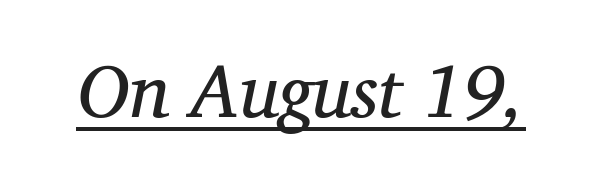
{"serif": "yes", "italic": "yes", "lean": "right", "slant_degrees": 11, "bold": "no", "weight": "regular", "width": "normal", "stroke_contrast": "medium", "x_height": "medium", "monospaced": "no", "underline": "yes", "letter_spacing": "normal", "letter_spacing_em": 0.0, "glyph_px": 74}
